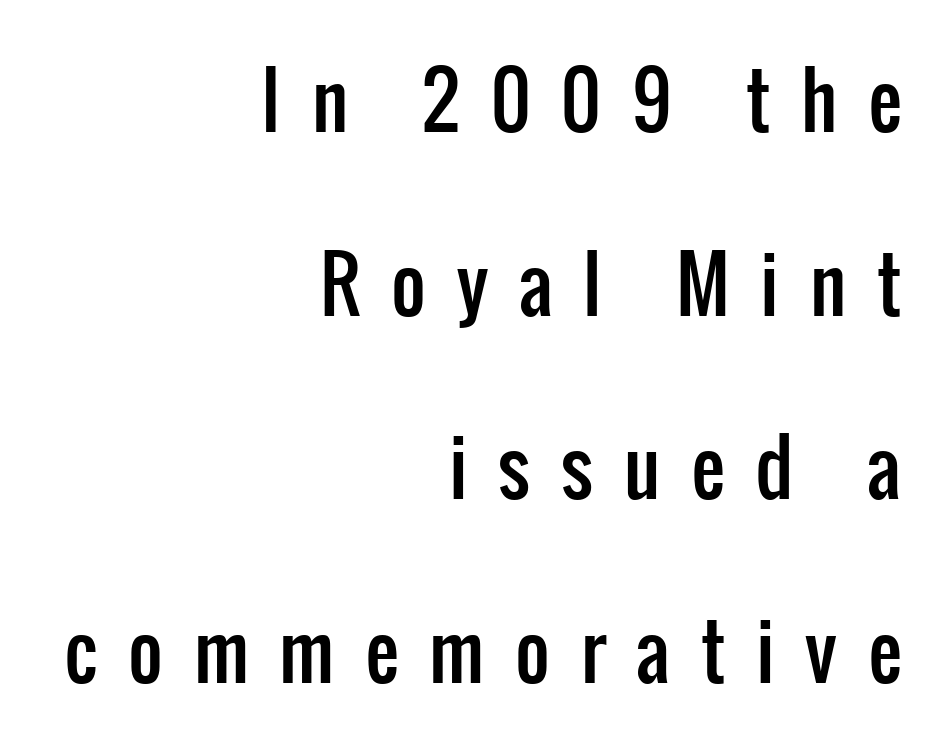
The image shows 75 px condensed sans-serif type, upright; set right-aligned, loose line spacing (2.45x), unusually wide letter spacing (+0.41 em), not underlined; low stroke contrast and a medium x-height.
